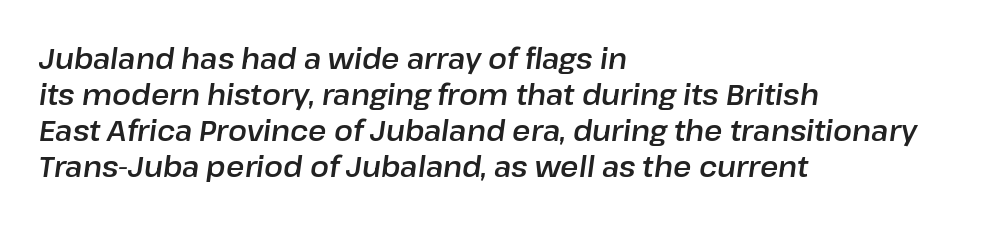
{"italic": "yes", "lean": "right", "slant_degrees": 8, "width": "normal", "stroke_contrast": "low", "x_height": "medium", "monospaced": "no", "underline": "no", "align": "left", "line_spacing": "normal", "line_spacing_ratio": 1.29, "letter_spacing": "normal", "letter_spacing_em": 0.0, "glyph_px": 28}
